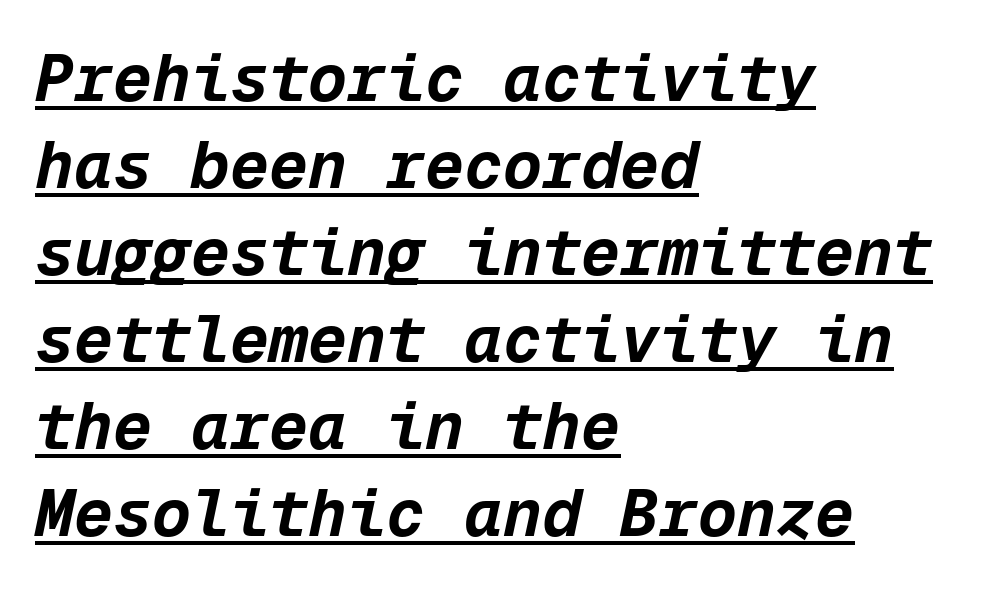
Q: Is the text bold? A: Yes.
Q: Is the text italic (slanted)? A: Yes, it leans right by about 12 degrees.
Q: Is the text underlined? A: Yes.
Q: How is the paragraph aligned? A: Left-aligned.
Q: Is the spacing between letters normal or unusually wide? A: Normal.
Q: Is the spacing between lines tight, normal or loose? A: Normal.
Q: Width (condensed, normal, or wide)? A: Normal.
Q: Stroke contrast? A: Low.
Q: x-height? A: Medium.
Q: Monospaced? A: Yes.
